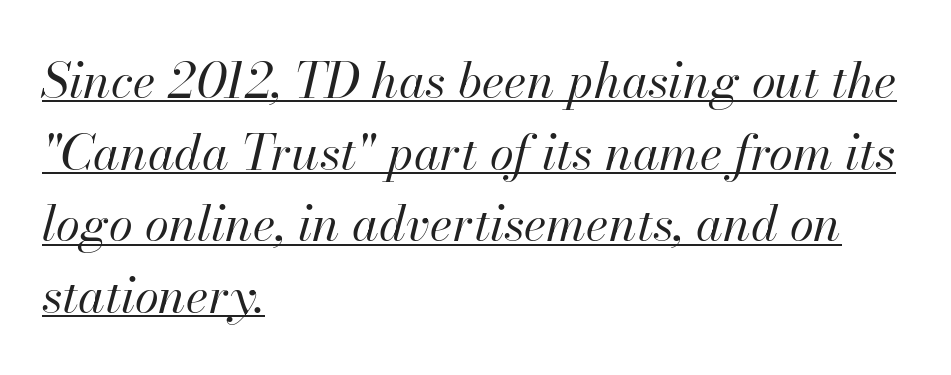
The image shows 49 px regular-weight type, italic (leaning right); set left-aligned, normal line spacing (1.46x), normal letter spacing, underlined; high stroke contrast and a small x-height.
